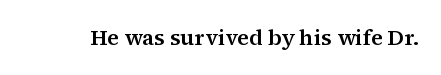
Q: Is the text italic (slanted)? A: No, it is upright.
Q: Is the text underlined? A: No.
Q: Is the spacing between letters normal or unusually wide? A: Normal.
